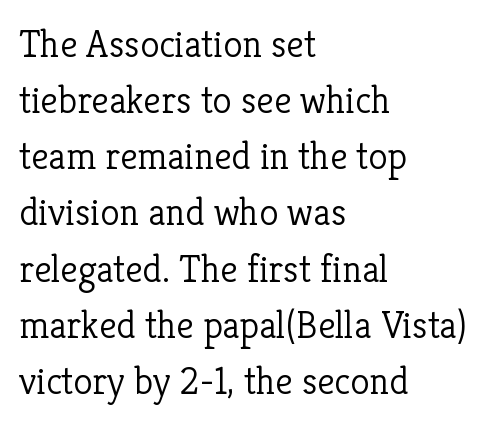
{"serif": "yes", "italic": "no", "bold": "no", "weight": "light", "width": "normal", "stroke_contrast": "low", "x_height": "medium", "monospaced": "no", "underline": "no", "align": "left", "line_spacing": "normal", "line_spacing_ratio": 1.44, "letter_spacing": "normal", "letter_spacing_em": 0.0, "glyph_px": 39}
